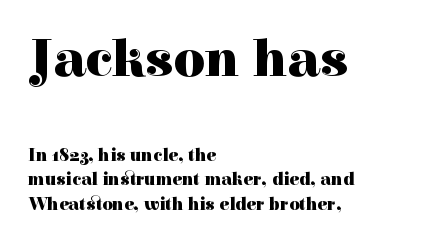
I'd describe the lettering as bold — thick and assertive. Notice how the passage keeps a crisp vertical edge on the left only. Font category for this specimen: serif. This sample keeps an unexceptional amount of space between lines.
